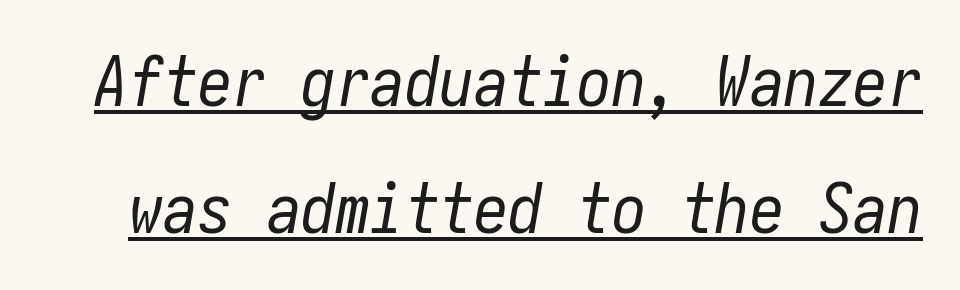
Q: Is the text bold? A: No.
Q: Is the text italic (slanted)? A: Yes, it leans right by about 10 degrees.
Q: Is the text underlined? A: Yes.
Q: Is the spacing between letters normal or unusually wide? A: Normal.
Q: Width (condensed, normal, or wide)? A: Condensed.
Q: Stroke contrast? A: Low.
Q: x-height? A: Medium.
